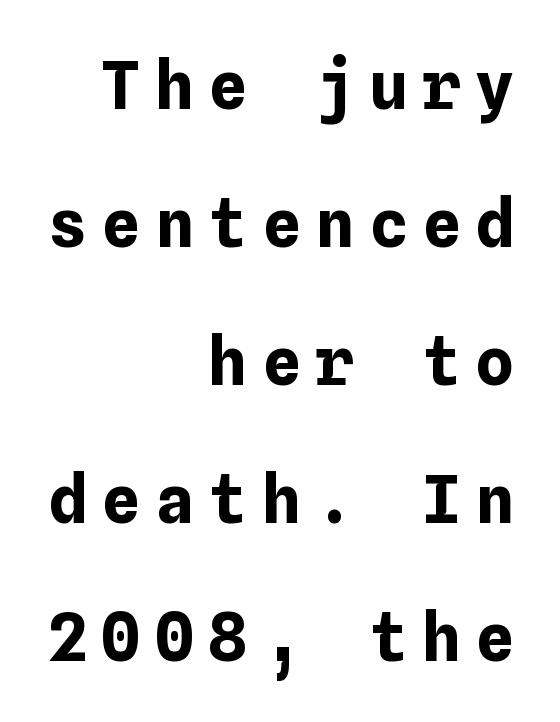
The image shows 66 px bold type, upright; set right-aligned, loose line spacing (2.09x), unusually wide letter spacing (+0.21 em), not underlined; low stroke contrast and a medium x-height.
